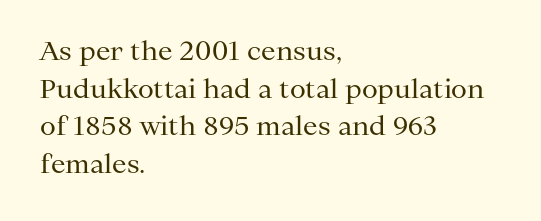
The image shows 26 px text type, upright; set left-aligned, normal line spacing (1.45x), normal letter spacing, not underlined.
